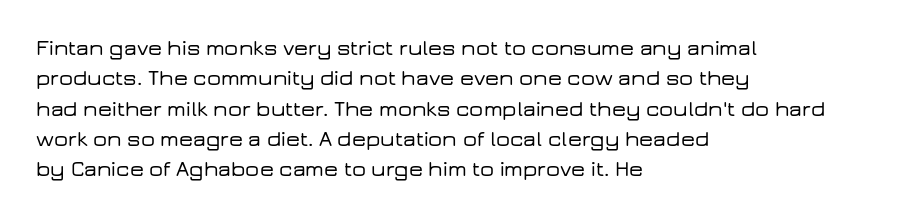
Descenders are the only things crossing below the line. The paragraph has a hard left edge and a soft right edge. Nothing unusual about the tracking: characters are spaced as the font intends. Vertically, the passage feels balanced, rows spaced as you'd expect. If you drew a line through each stem, it would be perfectly vertical.
